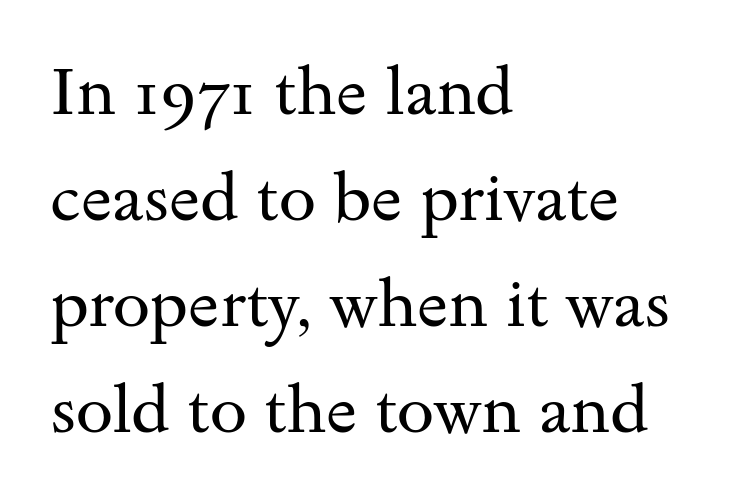
The image shows 67 px regular-weight, wide serif type, upright; set left-aligned, normal line spacing (1.58x), normal letter spacing, not underlined; medium stroke contrast and a small x-height.
